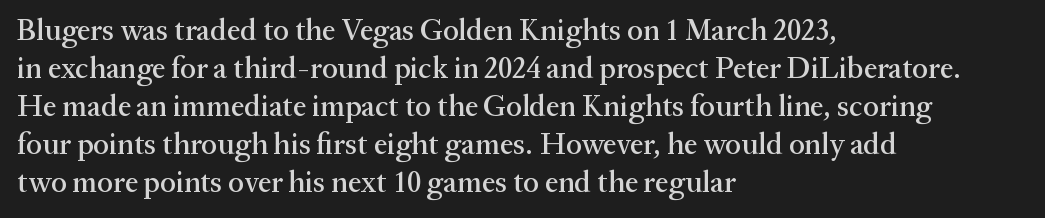
The letters carry serifs — small finishing strokes at the ends of their stems. Only glyphs here, with clear space below each row. These lines are rendered in a variable-pitch font. Tracking here is standard; glyphs follow each other at the usual distance. Posture: straight, roman, zero tilt.
